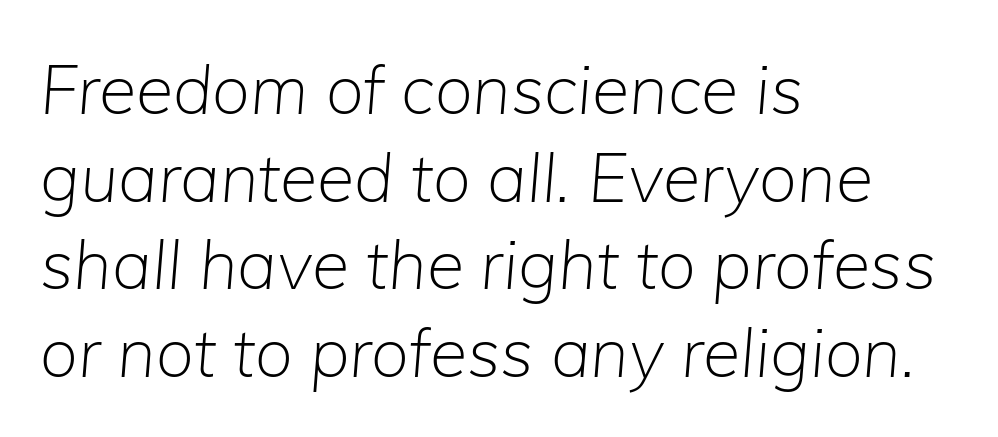
The image shows 68 px light type, italic (leaning right); set left-aligned, normal line spacing (1.29x), normal letter spacing, not underlined; low stroke contrast and a medium x-height.
